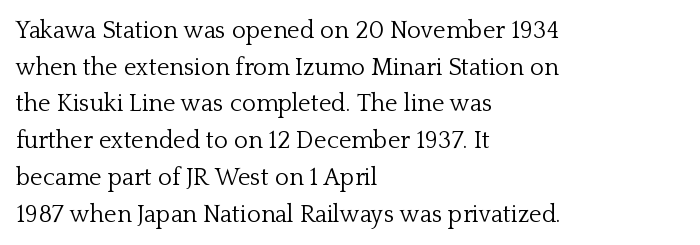
Q: Is the text bold? A: No.
Q: Is the text italic (slanted)? A: No, it is upright.
Q: Is the text underlined? A: No.
Q: How is the paragraph aligned? A: Left-aligned.
Q: Is the spacing between letters normal or unusually wide? A: Normal.
Q: Is the spacing between lines tight, normal or loose? A: Normal.
